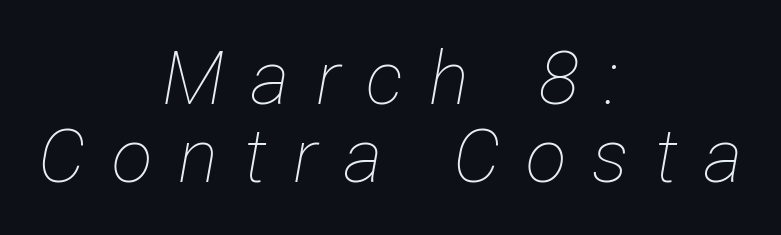
Observe the wide spacing: letters keep a clear distance from each other. Underline: absent. This sample trades vertical openness for compactness between lines. The glyphs look as if they've been sheared to an angle.
